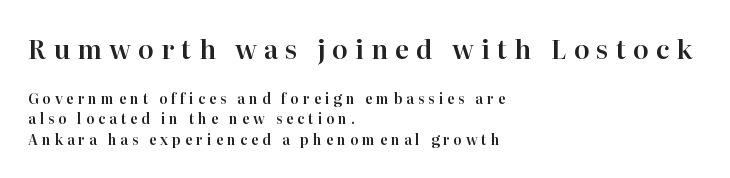
Glance below the letters and you will spot only blank space. Note: larger setting up top, smaller setting below. Compared with a centered layout, this one pins lines to the left instead. How would I describe the line gaps? Plain and ordinary. The axis of the letterforms is exactly vertical. Someone cranked the tracking dial way up on this one.
